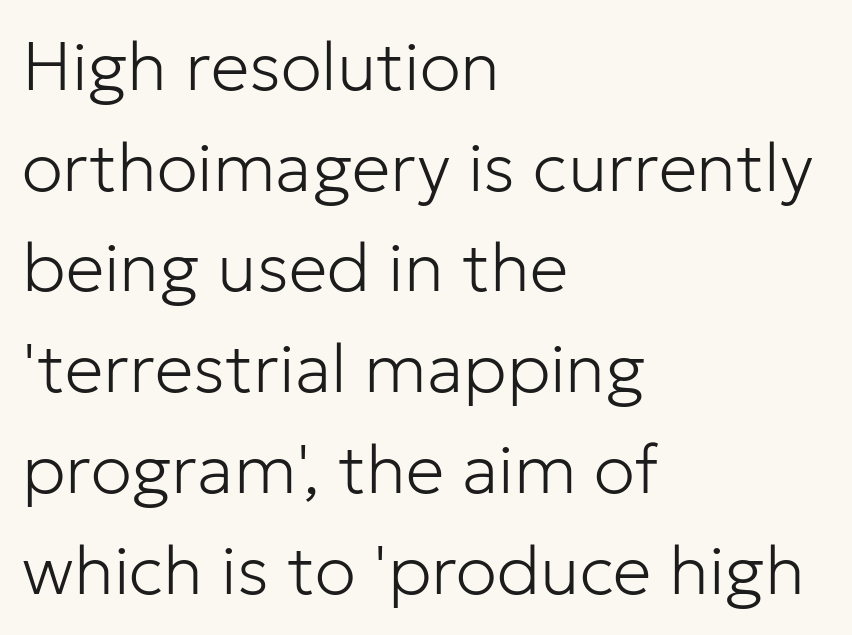
The image shows 69 px light sans-serif type, upright; set left-aligned, normal line spacing (1.46x), normal letter spacing, not underlined; low stroke contrast and a medium x-height.
